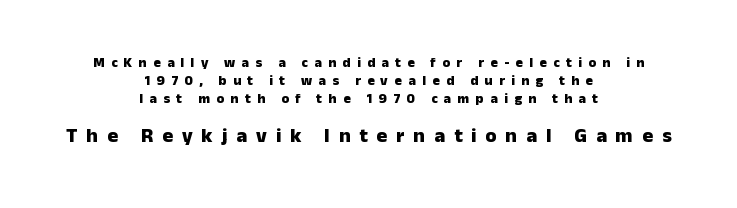
The image shows 20 px bold type, upright; set centered, normal line spacing (1.28x), unusually wide letter spacing (+0.45 em), not underlined; the second (bottom) block is 1.43x larger.
